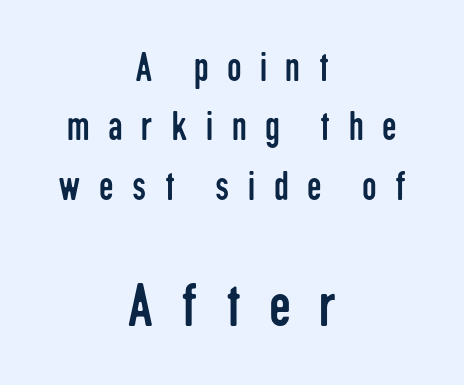
Regarding leading, the lines here are spaced in the standard way. Horizontal alignment here is central, giving a formal, balanced look. A roman cut, with each character standing at attention. A typesetter would label this face a sans. Letter spacing: wide.
